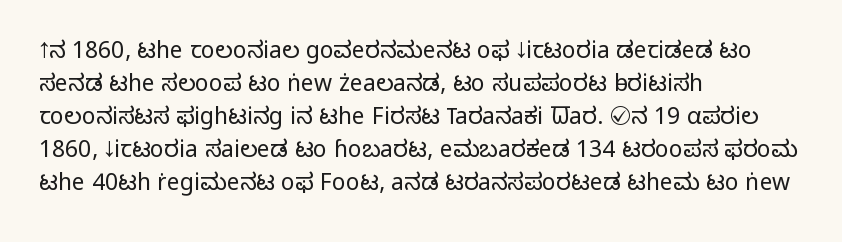
{"italic": "no", "bold": "no", "underline": "no", "align": "left", "line_spacing": "normal", "line_spacing_ratio": 1.43, "letter_spacing": "normal", "letter_spacing_em": 0.0, "glyph_px": 23}
